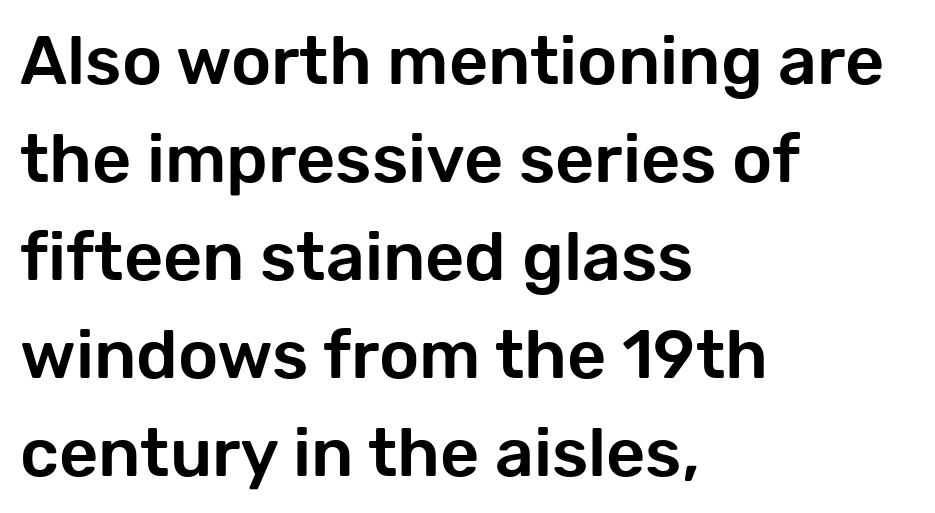
The image shows 68 px sans-serif type, upright; set left-aligned, normal line spacing (1.44x), normal letter spacing, not underlined; low stroke contrast and a medium x-height.
